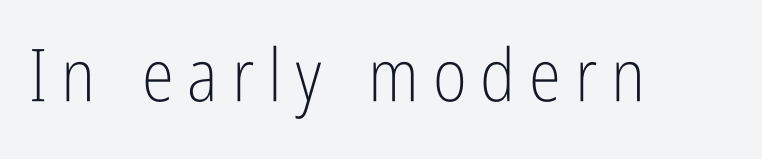
{"serif": "no", "italic": "no", "bold": "no", "weight": "light", "width": "condensed", "stroke_contrast": "low", "x_height": "medium", "monospaced": "no", "underline": "no", "glyph_px": 73}
